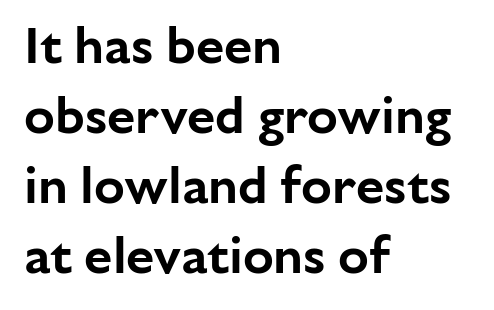
{"serif": "no", "italic": "no", "width": "normal", "stroke_contrast": "low", "x_height": "medium", "monospaced": "no", "underline": "no", "align": "left", "line_spacing": "normal", "line_spacing_ratio": 1.37, "letter_spacing": "normal", "letter_spacing_em": 0.0, "glyph_px": 51}
